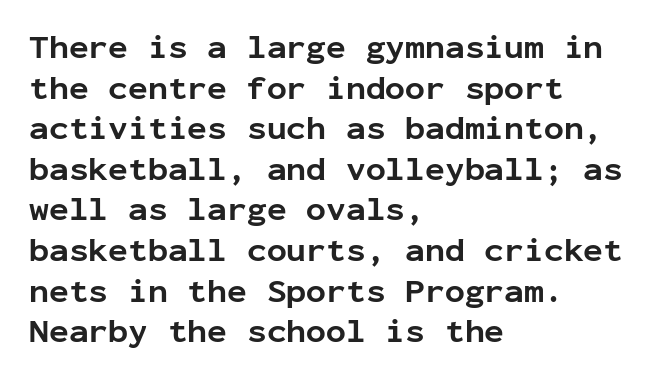
The image shows 33 px bold sans-serif type, upright, monospaced; set left-aligned, line spacing 1.23x, normal letter spacing, not underlined; low stroke contrast and a medium x-height.
